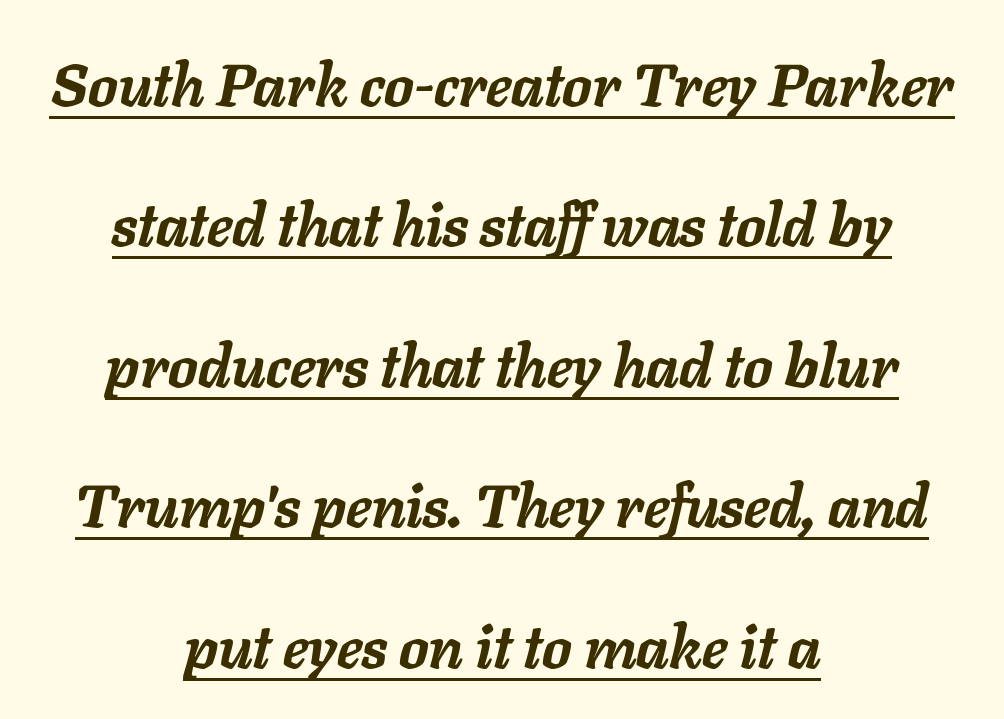
Q: Is the text bold? A: Yes.
Q: Is the text italic (slanted)? A: Yes, it leans right by about 11 degrees.
Q: Is the text underlined? A: Yes.
Q: How is the paragraph aligned? A: Centered.
Q: Is the spacing between letters normal or unusually wide? A: Normal.
Q: Is the spacing between lines tight, normal or loose? A: Loose.
Q: Width (condensed, normal, or wide)? A: Normal.
Q: Stroke contrast? A: Low.
Q: x-height? A: Medium.
Q: Monospaced? A: No.
